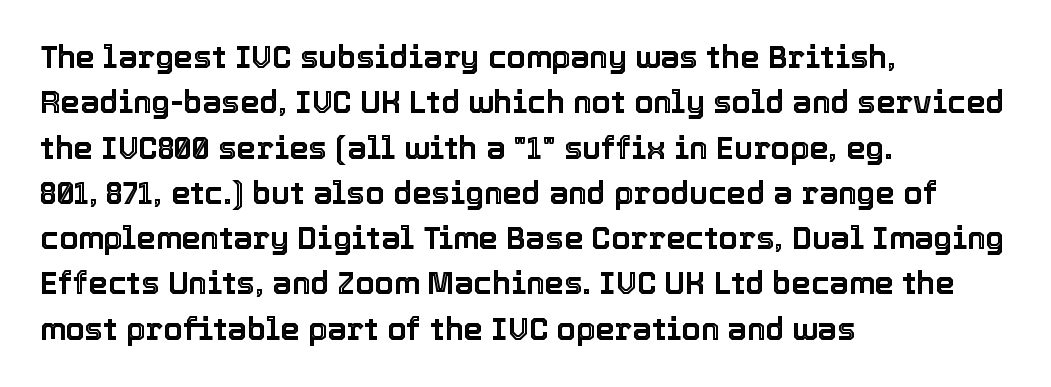
{"italic": "no", "width": "normal", "x_height": "medium", "monospaced": "no", "underline": "no", "align": "left", "line_spacing": "normal", "line_spacing_ratio": 1.46, "letter_spacing": "normal", "letter_spacing_em": 0.0, "glyph_px": 31}
